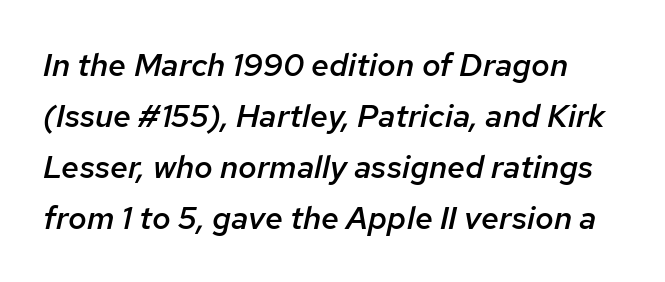
Inter-character spacing is left at the font's built-in metrics. The rows are spaced the way most documents space them. Looking at the ascenders, they clearly lean. Weight check: semibold — heavier than regular, not quite bold. Decoration check: the copy has no underline.
